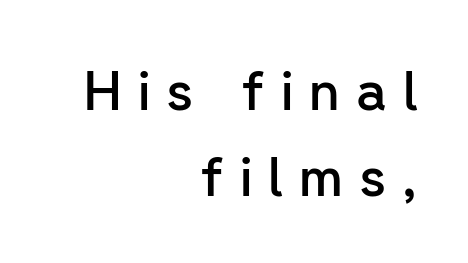
{"serif": "no", "italic": "no", "bold": "semi", "weight": "semibold", "width": "normal", "stroke_contrast": "low", "x_height": "medium", "monospaced": "no", "underline": "no", "align": "right", "line_spacing": "normal", "line_spacing_ratio": 1.59, "letter_spacing": "wide", "letter_spacing_em": 0.3, "glyph_px": 54}
